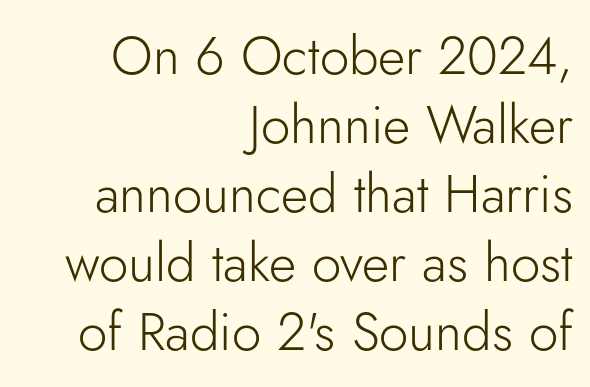
{"serif": "no", "italic": "no", "bold": "no", "weight": "light", "width": "normal", "stroke_contrast": "low", "x_height": "small", "monospaced": "no", "underline": "no", "align": "right", "line_spacing": "normal", "line_spacing_ratio": 1.3, "letter_spacing": "normal", "letter_spacing_em": 0.0, "glyph_px": 53}
